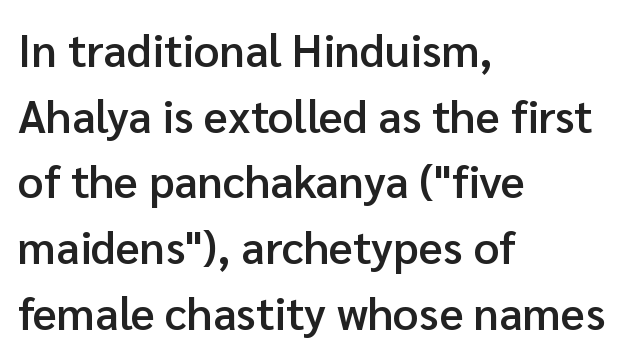
If you drew a line through each stem, it would be perfectly vertical. Between one letter and the next there's only the usual sliver of space. No feet cap the strokes, marking this as sans-serif type. Each letter keeps its own natural width here, so spacing adapts to shape. Weight: semibold (demi). In terms of leading, this rendering sits right in the middle.
